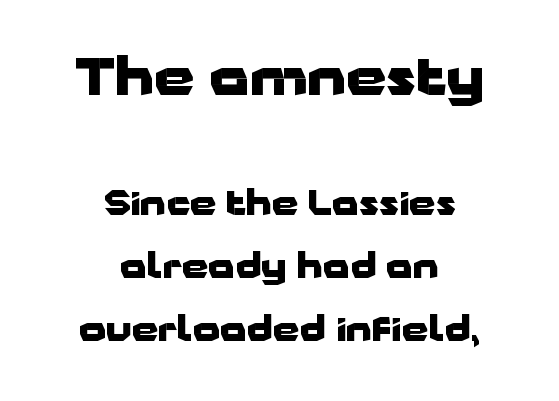
Q: Is the text bold? A: Yes.
Q: Is the text italic (slanted)? A: No, it is upright.
Q: Is the typeface a serif or a sans-serif typeface? A: Sans-serif.
Q: Is the text underlined? A: No.
Q: How is the paragraph aligned? A: Centered.
Q: Is the spacing between letters normal or unusually wide? A: Normal.
Q: Which block of text is set in a larger size, the first (top) or the second (bottom)? A: The first (top) one.
Q: Width (condensed, normal, or wide)? A: Wide.
Q: Stroke contrast? A: Low.
Q: x-height? A: Medium.
Q: Monospaced? A: No.
